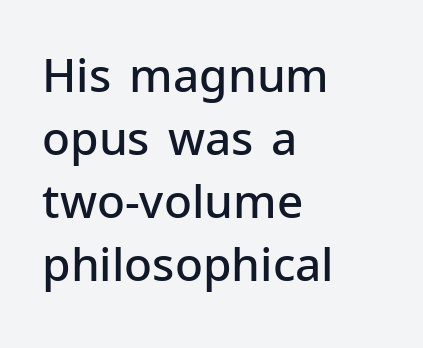
{"serif": "no", "italic": "no", "bold": "semi", "weight": "semibold", "width": "normal", "stroke_contrast": "low", "x_height": "medium", "monospaced": "no", "underline": "no", "align": "left", "line_spacing": "normal", "line_spacing_ratio": 1.37, "letter_spacing": "normal", "letter_spacing_em": 0.0, "glyph_px": 46}
